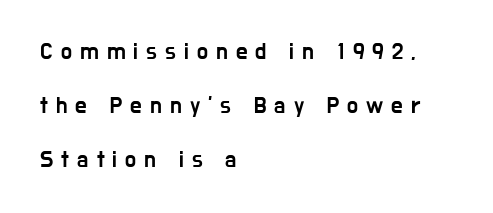
The image shows 23 px text type, upright; set left-aligned, loose line spacing (2.35x), unusually wide letter spacing (+0.35 em), not underlined.
